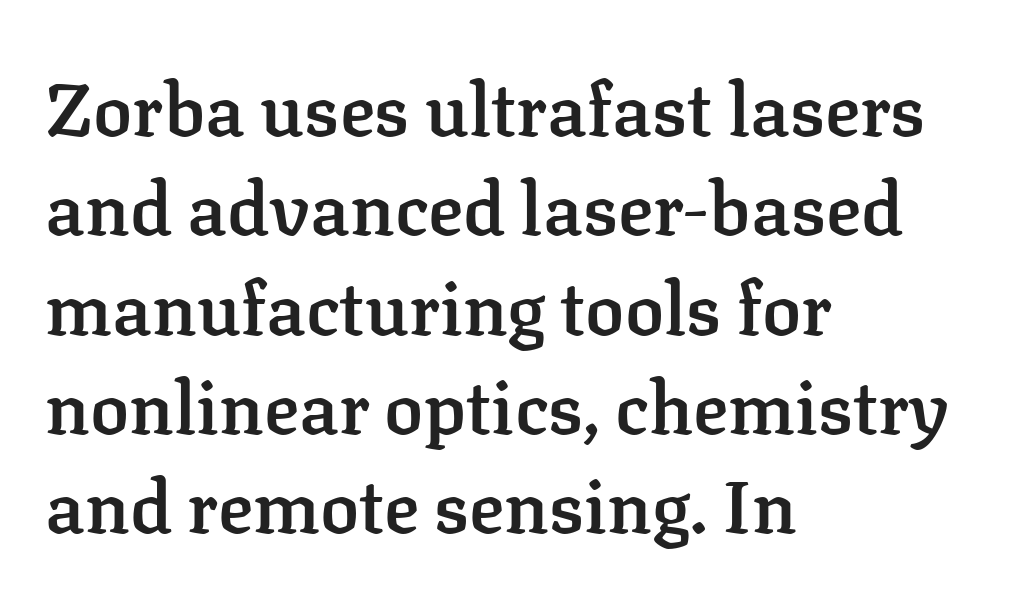
The image shows 73 px semibold serif type, upright; set left-aligned, normal line spacing (1.36x), normal letter spacing, not underlined; low stroke contrast and a medium x-height.
